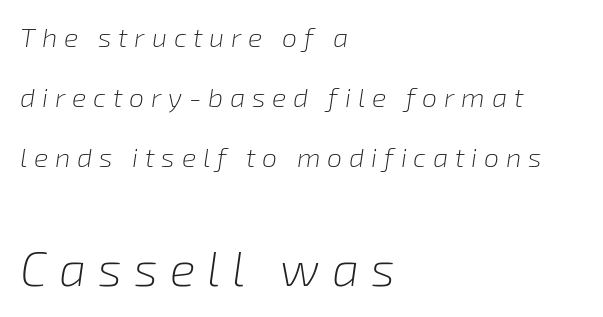
The image shows 48 px light type, italic (leaning right); set left-aligned, loose line spacing (2.22x), unusually wide letter spacing (+0.25 em), not underlined; the second (bottom) block is 1.78x larger; low stroke contrast and a medium x-height.
